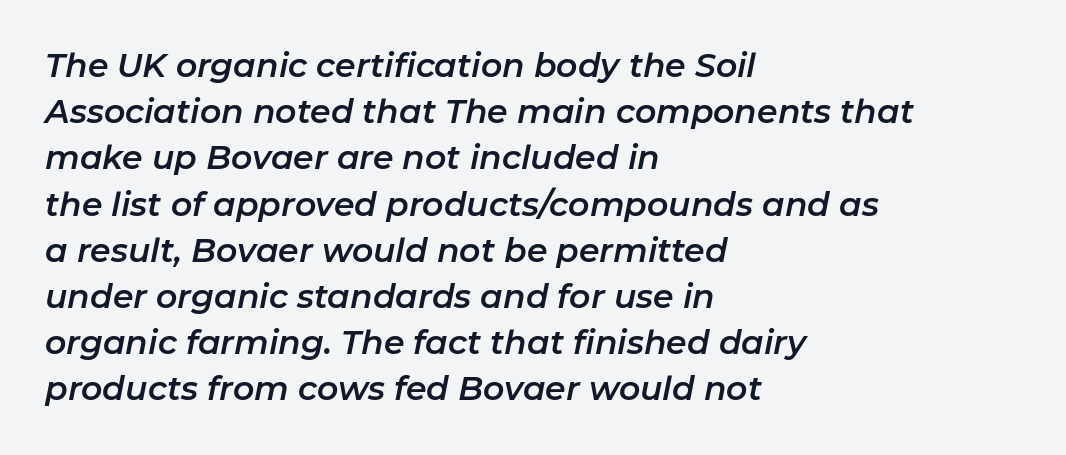
Q: Is the text italic (slanted)? A: Yes, it leans right by about 11 degrees.
Q: Is the text underlined? A: No.
Q: How is the paragraph aligned? A: Left-aligned.
Q: Is the spacing between letters normal or unusually wide? A: Normal.
Q: Is the spacing between lines tight, normal or loose? A: Normal.
Q: Width (condensed, normal, or wide)? A: Normal.
Q: Stroke contrast? A: Low.
Q: x-height? A: Medium.
Q: Monospaced? A: No.
